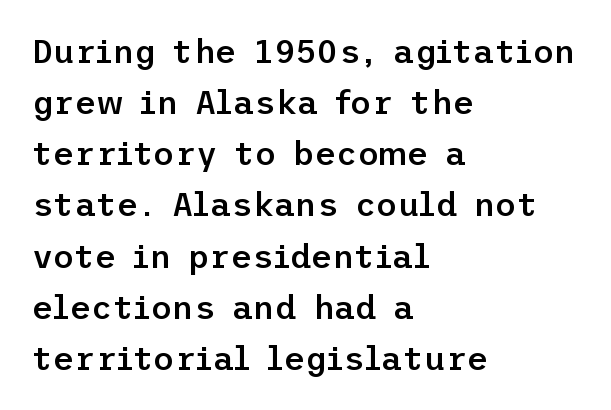
A student would call this left alignment; a typographer would say flush left, rag right. Nothing sits at the stroke ends, so this counts as sans-serif. The line texture is even and compact thanks to regular tracking. The space between consecutive lines is moderate.
